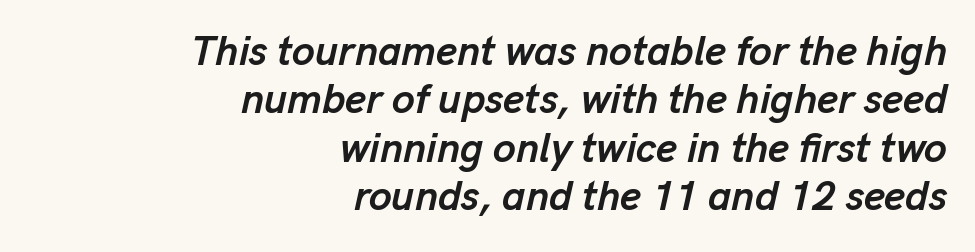
Q: Is the text bold? A: Yes.
Q: Is the text italic (slanted)? A: Yes, it leans right by about 13 degrees.
Q: Is the text underlined? A: No.
Q: How is the paragraph aligned? A: Right-aligned.
Q: Is the spacing between letters normal or unusually wide? A: Normal.
Q: Width (condensed, normal, or wide)? A: Normal.
Q: Stroke contrast? A: Low.
Q: x-height? A: Medium.
Q: Monospaced? A: No.
